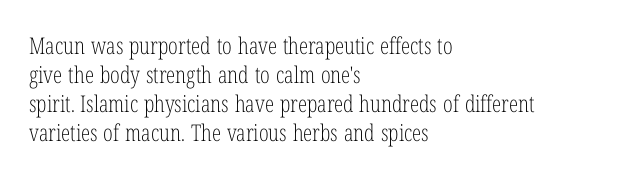
The image shows 23 px text type, upright; set left-aligned, normal line spacing (1.26x), normal letter spacing, not underlined.
